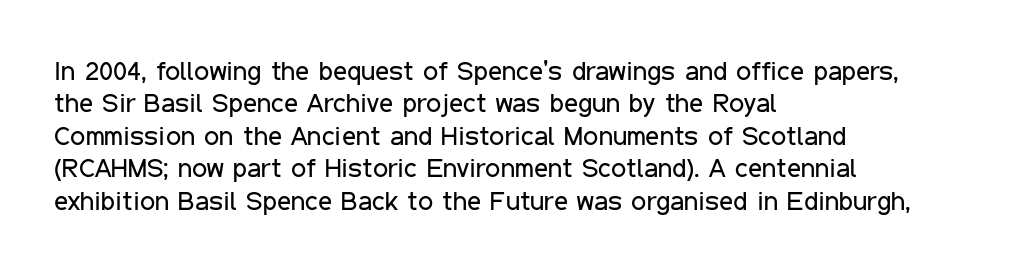
{"italic": "no", "bold": "no", "underline": "no", "align": "left", "line_spacing_ratio": 1.2, "letter_spacing": "normal", "letter_spacing_em": 0.0, "glyph_px": 27}
